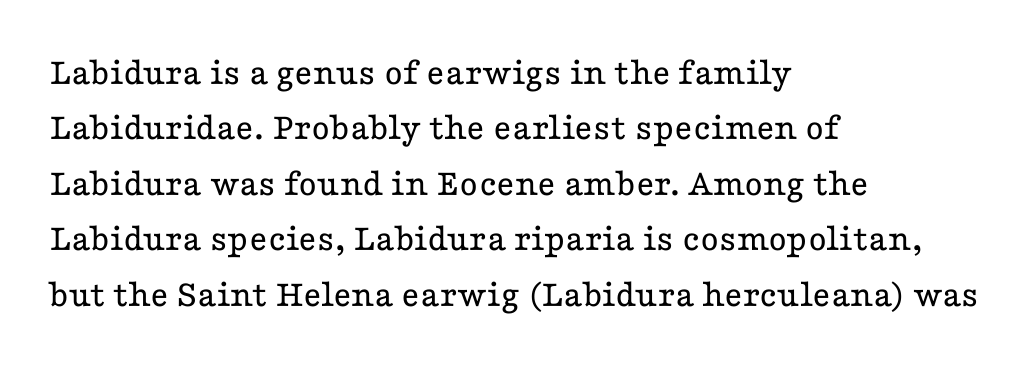
{"serif": "yes", "italic": "no", "bold": "no", "weight": "regular", "width": "wide", "stroke_contrast": "low", "x_height": "medium", "monospaced": "no", "underline": "no", "align": "left", "line_spacing": "normal", "line_spacing_ratio": 1.42, "letter_spacing": "normal", "letter_spacing_em": 0.0, "glyph_px": 39}
